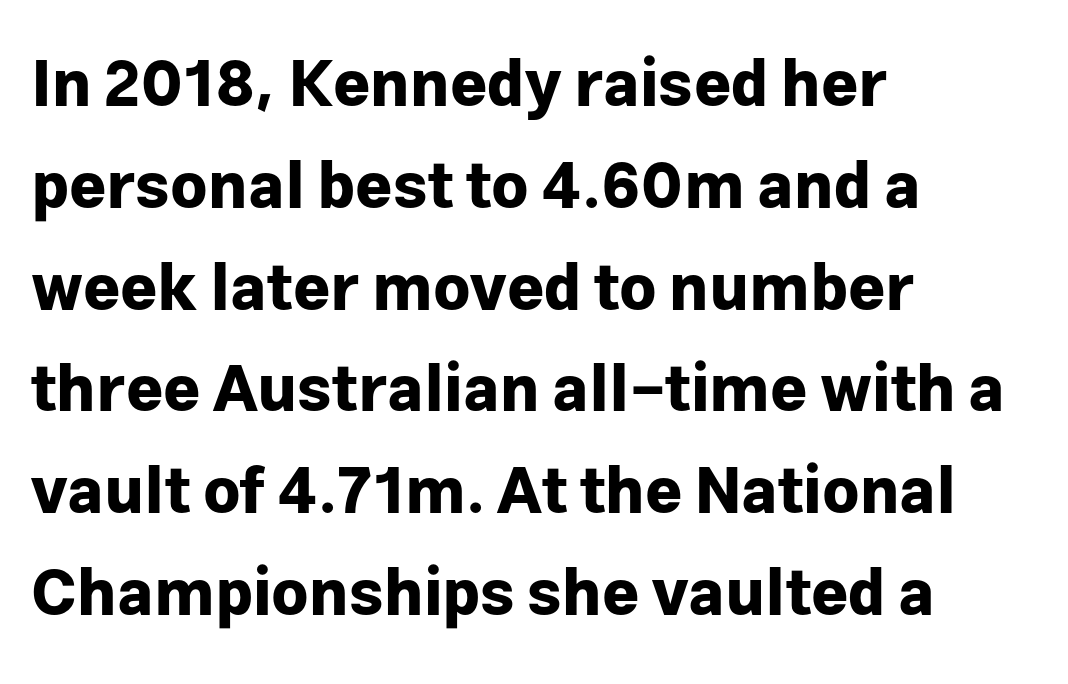
Q: Is the text bold? A: Yes.
Q: Is the text italic (slanted)? A: No, it is upright.
Q: Is the typeface a serif or a sans-serif typeface? A: Sans-serif.
Q: Is the text underlined? A: No.
Q: How is the paragraph aligned? A: Left-aligned.
Q: Is the spacing between letters normal or unusually wide? A: Normal.
Q: Is the spacing between lines tight, normal or loose? A: Normal.
Q: Width (condensed, normal, or wide)? A: Normal.
Q: Stroke contrast? A: Low.
Q: x-height? A: Medium.
Q: Monospaced? A: No.
